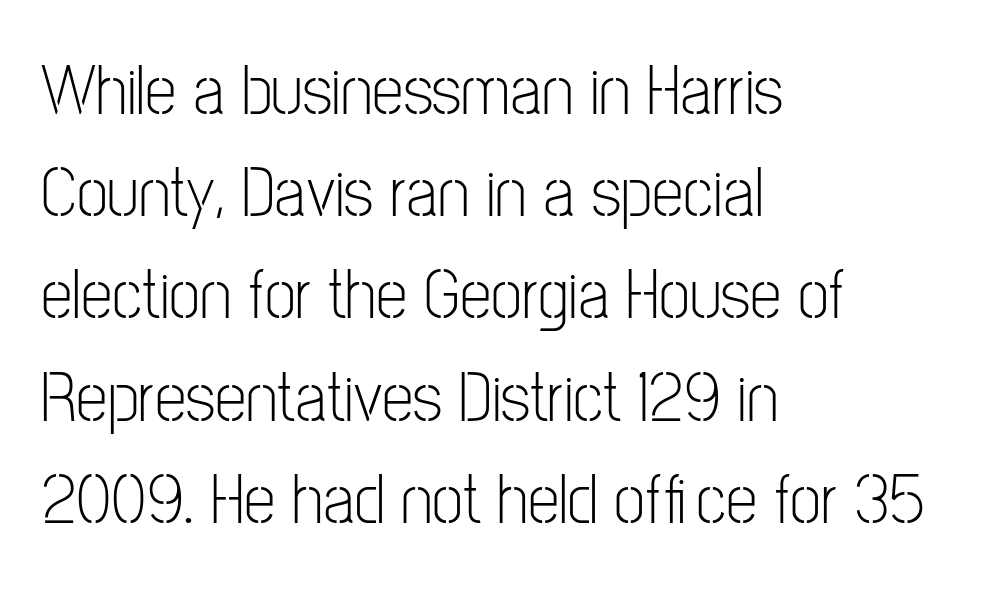
Posture: upright roman. This rendering leaves character spacing at its baseline value. Note the varied advance widths — an 'i' is clearly narrower than an 'm'. This rendering features lettering with no underline.
